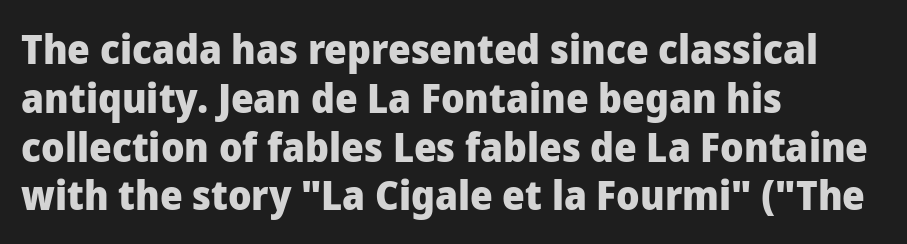
{"serif": "no", "italic": "no", "bold": "yes", "weight": "heavy", "width": "normal", "stroke_contrast": "low", "x_height": "medium", "monospaced": "no", "underline": "no", "align": "left", "line_spacing_ratio": 1.22, "letter_spacing": "normal", "letter_spacing_em": 0.0, "glyph_px": 40}
